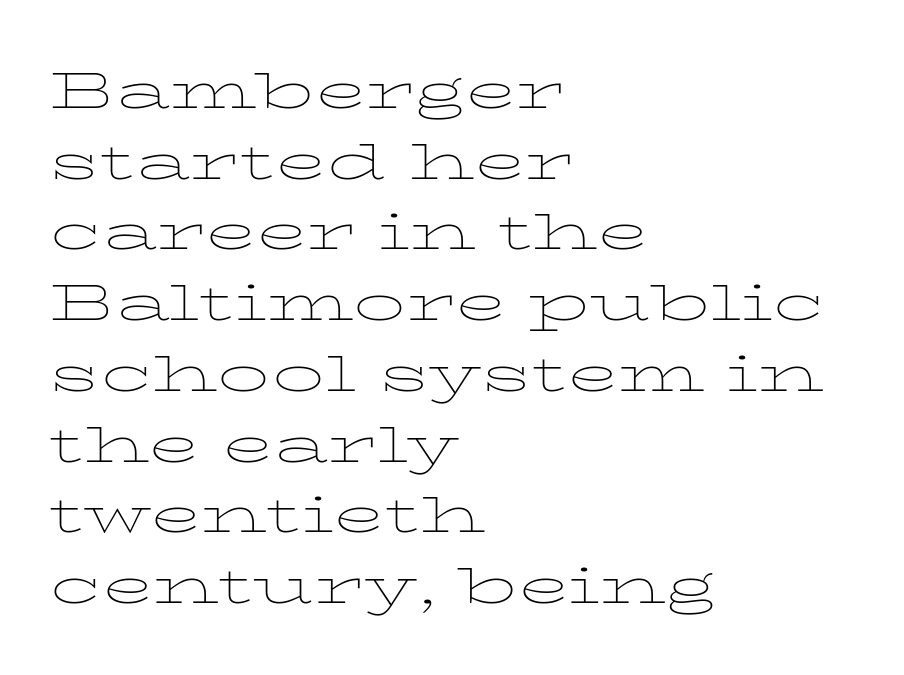
Q: Is the text bold? A: No.
Q: Is the text italic (slanted)? A: No, it is upright.
Q: Is the typeface a serif or a sans-serif typeface? A: Serif.
Q: Is the text underlined? A: No.
Q: How is the paragraph aligned? A: Left-aligned.
Q: Is the spacing between letters normal or unusually wide? A: Normal.
Q: Is the spacing between lines tight, normal or loose? A: Normal.
Q: Width (condensed, normal, or wide)? A: Wide.
Q: Stroke contrast? A: Low.
Q: x-height? A: Medium.
Q: Monospaced? A: No.
